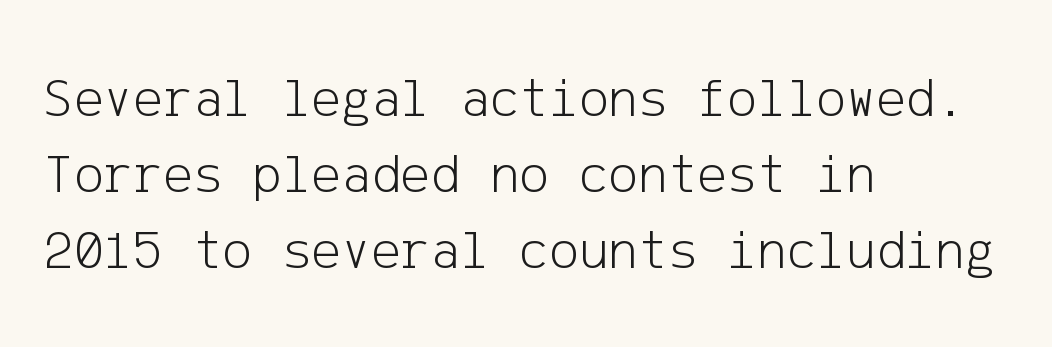
Q: Is the text bold? A: No.
Q: Is the text italic (slanted)? A: No, it is upright.
Q: Is the typeface a serif or a sans-serif typeface? A: Sans-serif.
Q: Is the text underlined? A: No.
Q: How is the paragraph aligned? A: Left-aligned.
Q: Is the spacing between letters normal or unusually wide? A: Normal.
Q: Is the spacing between lines tight, normal or loose? A: Normal.
Q: Width (condensed, normal, or wide)? A: Normal.
Q: Stroke contrast? A: Low.
Q: x-height? A: Medium.
